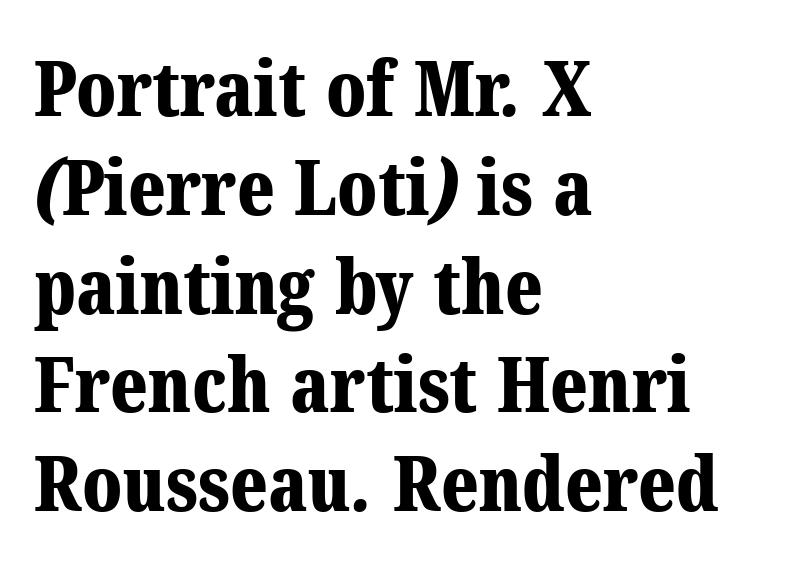
{"serif": "yes", "bold": "yes", "weight": "bold", "width": "normal", "stroke_contrast": "medium", "x_height": "medium", "monospaced": "no", "underline": "no", "align": "left", "line_spacing": "normal", "line_spacing_ratio": 1.3, "letter_spacing": "normal", "letter_spacing_em": 0.0, "glyph_px": 76}
